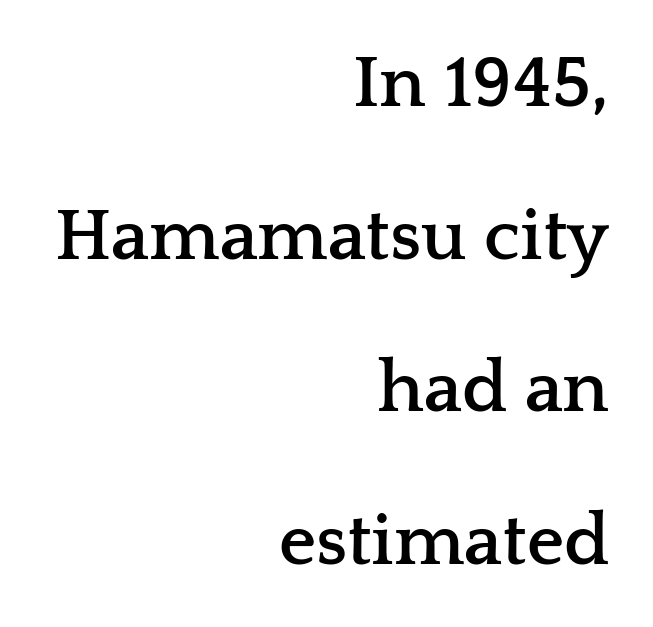
The image shows 73 px semibold, wide serif type, upright; set right-aligned, loose line spacing (2.09x), normal letter spacing, not underlined; low stroke contrast and a medium x-height.
